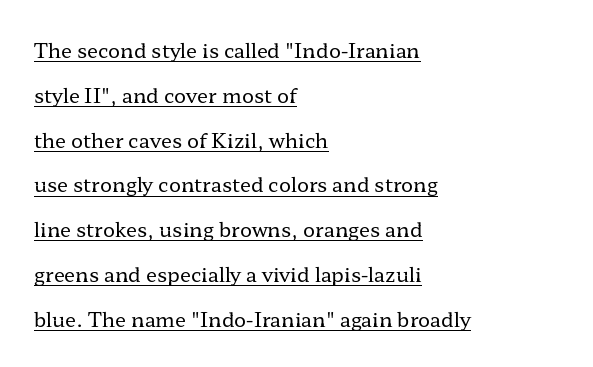
Q: Is the text bold? A: No.
Q: Is the text italic (slanted)? A: No, it is upright.
Q: Is the text underlined? A: Yes.
Q: How is the paragraph aligned? A: Left-aligned.
Q: Is the spacing between letters normal or unusually wide? A: Normal.
Q: Is the spacing between lines tight, normal or loose? A: Loose.
